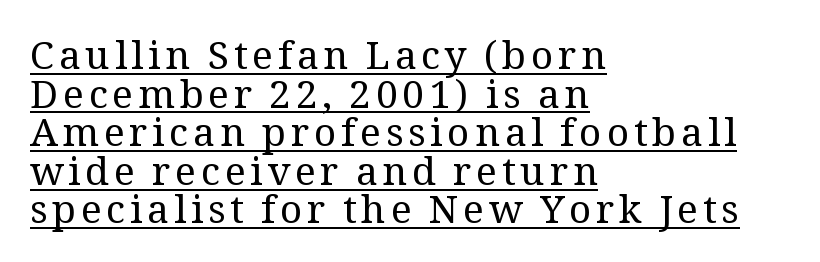
Each letter keeps its own natural width here, so spacing adapts to shape. In designer terms, the underline attribute is active on this setting. Little horizontal feet cap the strokes, marking this as serif type. This is roman type, the default non-slanted kind. Compared with typical paragraphs, the rows here are closer together.
